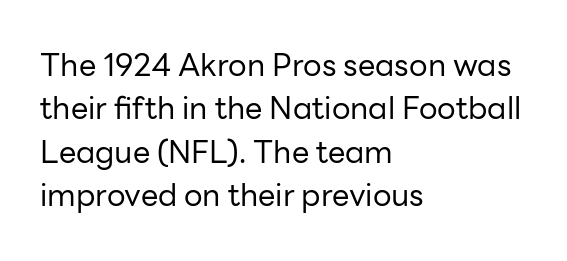
Q: Is the text bold? A: No.
Q: Is the text italic (slanted)? A: No, it is upright.
Q: Is the typeface a serif or a sans-serif typeface? A: Sans-serif.
Q: Is the text underlined? A: No.
Q: How is the paragraph aligned? A: Left-aligned.
Q: Is the spacing between letters normal or unusually wide? A: Normal.
Q: Is the spacing between lines tight, normal or loose? A: Normal.
Q: Width (condensed, normal, or wide)? A: Normal.
Q: Stroke contrast? A: Low.
Q: x-height? A: Medium.
Q: Monospaced? A: No.
